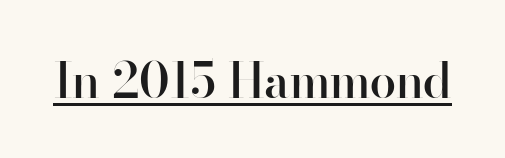
Note the varied advance widths — an 'i' is clearly narrower than an 'm'. Check where the strokes stop: nothing finishes them off — pure sans. Upright lettering throughout. The face used here is rendered with its standard letterfit.
